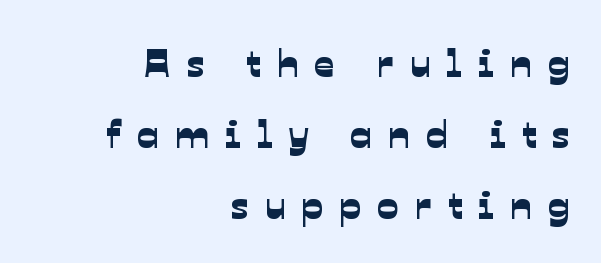
Q: Is the typeface a serif or a sans-serif typeface? A: Sans-serif.
Q: Is the text underlined? A: No.
Q: How is the paragraph aligned? A: Right-aligned.
Q: Is the spacing between letters normal or unusually wide? A: Unusually wide.
Q: Width (condensed, normal, or wide)? A: Normal.
Q: Stroke contrast? A: Low.
Q: x-height? A: Medium.
Q: Monospaced? A: No.
